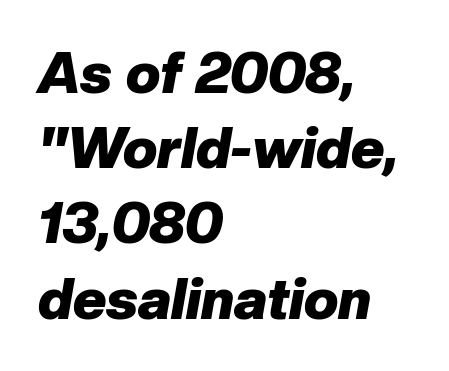
The image shows 57 px heavy type, italic (leaning right); set left-aligned, normal line spacing (1.32x), normal letter spacing, not underlined; low stroke contrast and a medium x-height.
